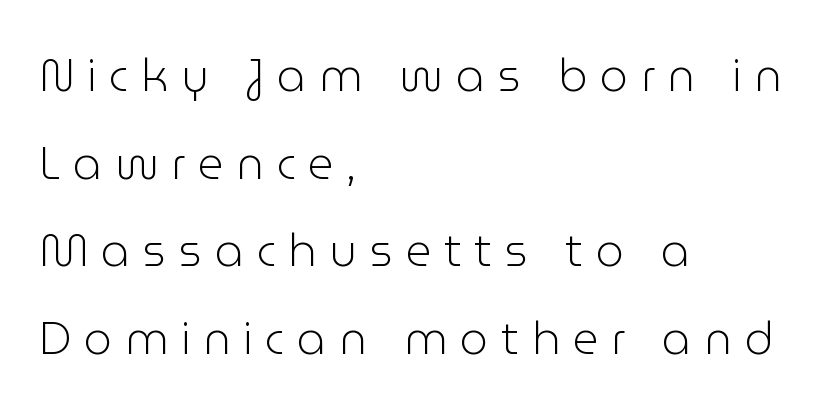
Designer's note — italics off, roman on. The rag falls on the right side of this text block. Honestly, the rows look like they've been pulled way apart. Anything drawn beneath the words? Only blank space.
